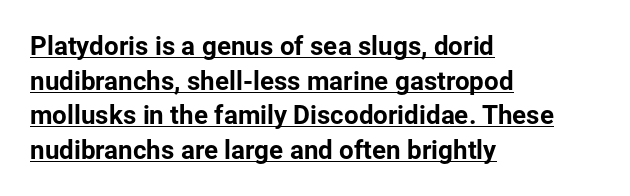
The image shows 26 px text type, upright; set left-aligned, normal line spacing (1.33x), normal letter spacing, underlined.
